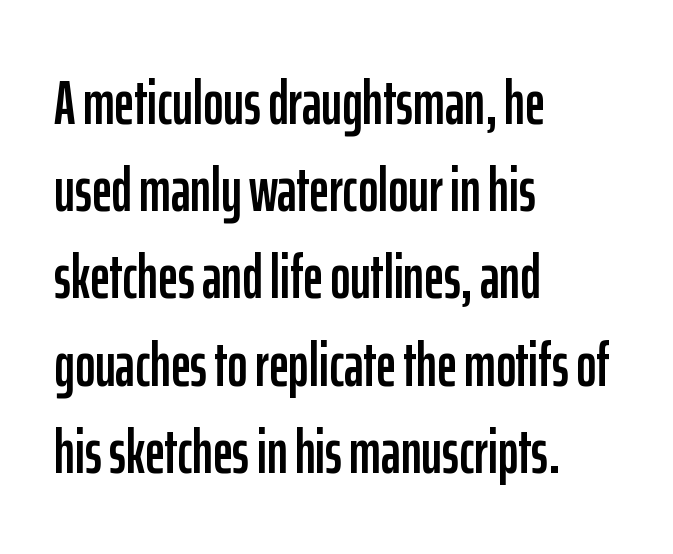
The image shows 61 px condensed sans-serif type, upright; set left-aligned, normal line spacing (1.43x), normal letter spacing, not underlined; low stroke contrast and a medium x-height.
